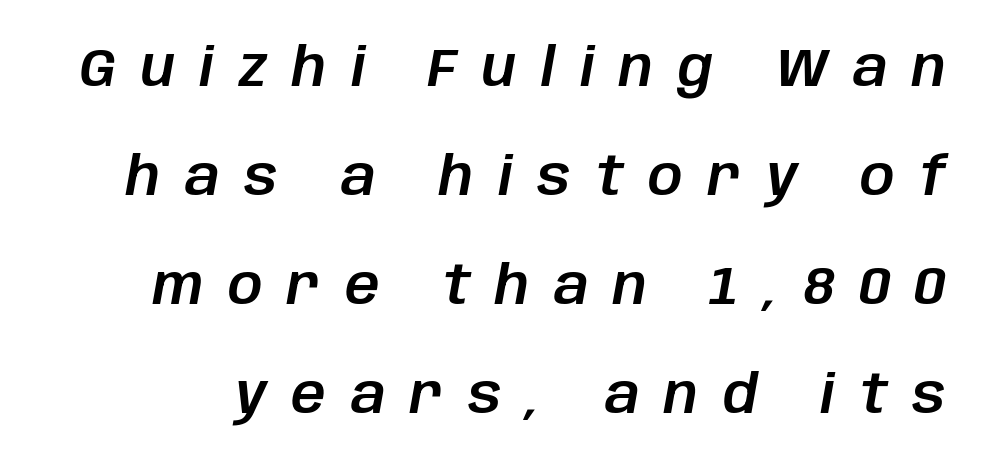
Q: Is the text italic (slanted)? A: Yes, it leans right by about 10 degrees.
Q: Is the text underlined? A: No.
Q: Is the spacing between letters normal or unusually wide? A: Unusually wide.
Q: Is the spacing between lines tight, normal or loose? A: Loose.
Q: Width (condensed, normal, or wide)? A: Normal.
Q: Stroke contrast? A: Low.
Q: x-height? A: Large.
Q: Monospaced? A: No.
